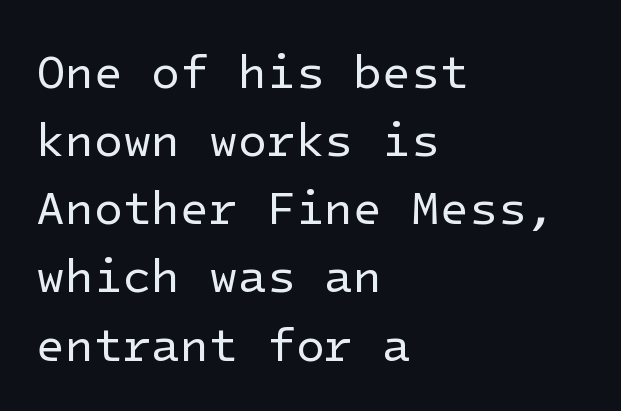
{"serif": "no", "italic": "no", "bold": "no", "weight": "regular", "width": "normal", "stroke_contrast": "low", "x_height": "medium", "underline": "no", "align": "left", "line_spacing": "normal", "line_spacing_ratio": 1.45, "letter_spacing": "normal", "letter_spacing_em": 0.0, "glyph_px": 47}
